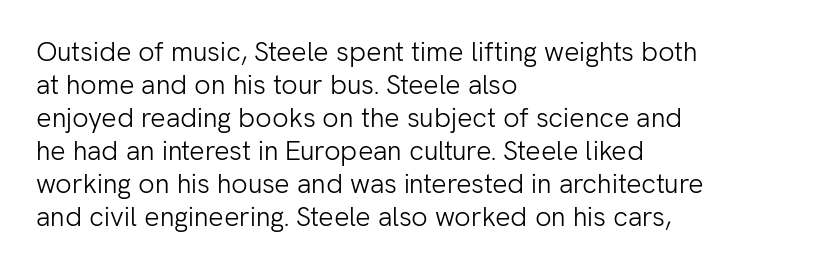
{"italic": "no", "bold": "no", "underline": "no", "align": "left", "line_spacing_ratio": 1.22, "letter_spacing": "normal", "letter_spacing_em": 0.0, "glyph_px": 27}
